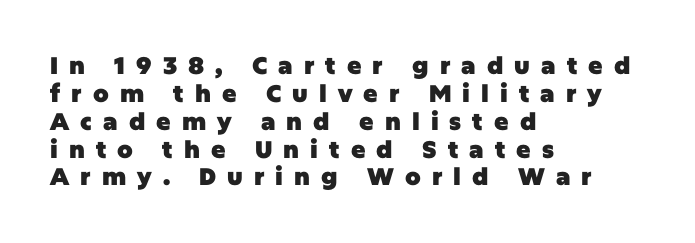
Q: Is the text bold? A: Yes.
Q: Is the text italic (slanted)? A: No, it is upright.
Q: Is the text underlined? A: No.
Q: How is the paragraph aligned? A: Left-aligned.
Q: Is the spacing between letters normal or unusually wide? A: Unusually wide.
